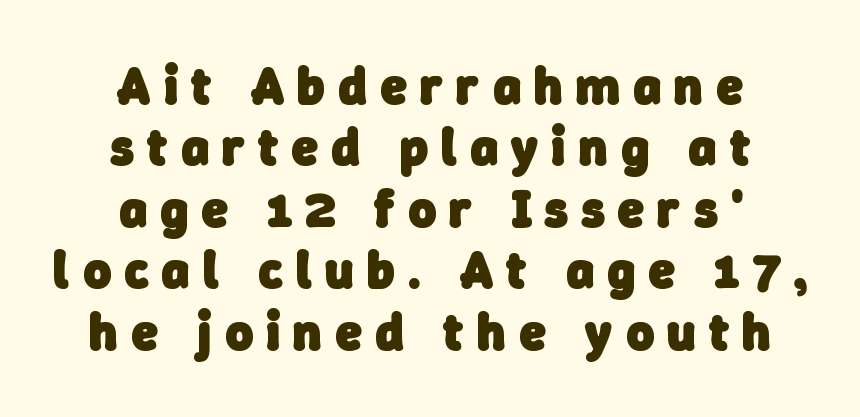
The image shows 53 px heavy sans-serif type; set centered, line spacing 1.16x, unusually wide letter spacing (+0.25 em), not underlined; low stroke contrast and a medium x-height.
